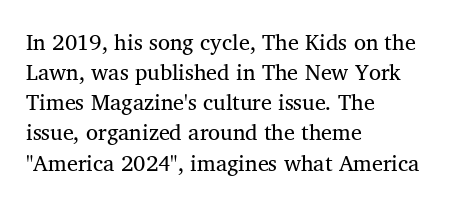
{"italic": "no", "bold": "no", "underline": "no", "align": "left", "line_spacing": "normal", "line_spacing_ratio": 1.37, "letter_spacing": "normal", "letter_spacing_em": 0.0, "glyph_px": 22}
